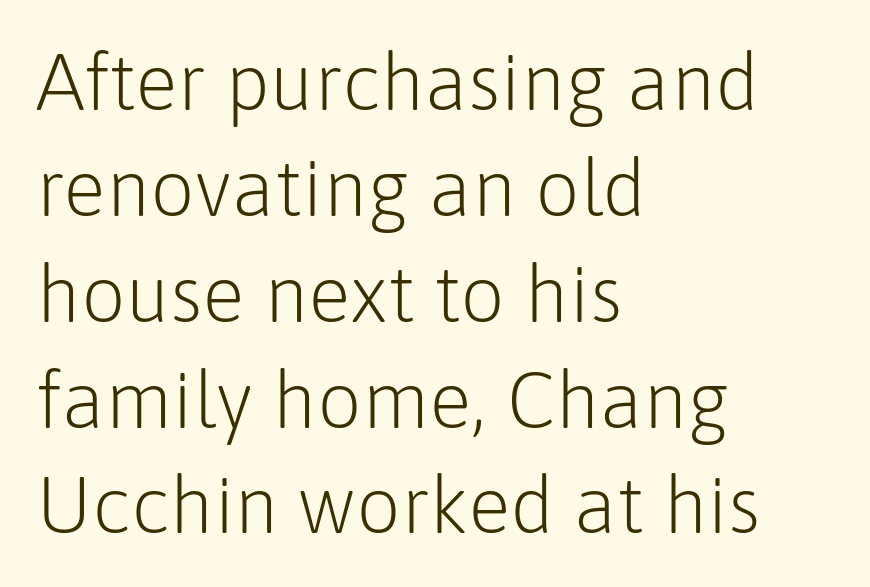
The image shows 79 px light sans-serif type, upright; set left-aligned, normal line spacing (1.34x), normal letter spacing, not underlined; low stroke contrast and a medium x-height.
